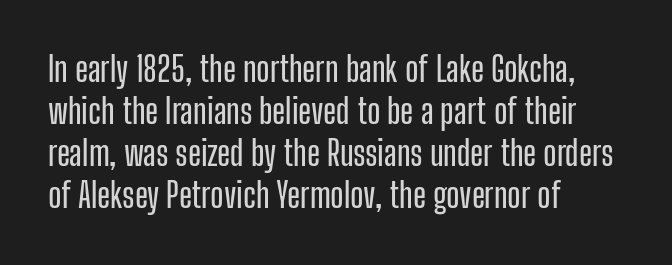
{"serif": "no", "italic": "no", "width": "condensed", "stroke_contrast": "low", "x_height": "medium", "monospaced": "no", "underline": "no", "align": "left", "line_spacing_ratio": 1.24, "letter_spacing": "normal", "letter_spacing_em": 0.0, "glyph_px": 34}
